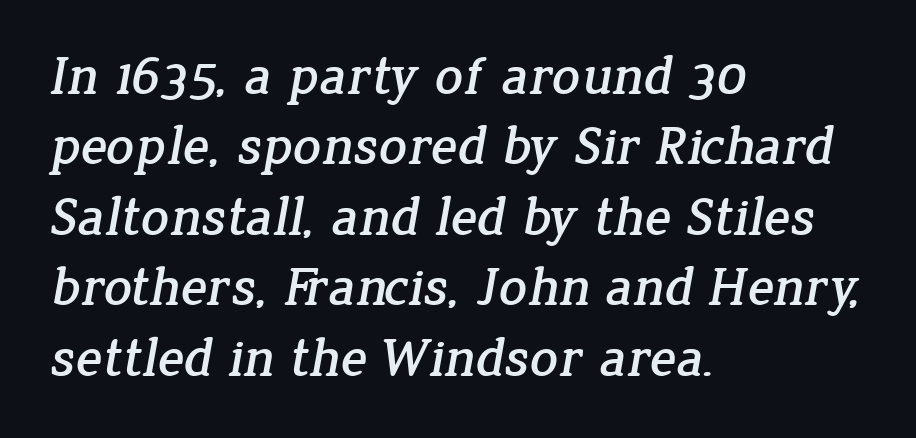
The image shows 55 px serif type; set left-aligned, normal line spacing (1.28x), normal letter spacing, not underlined; low stroke contrast and a medium x-height.
